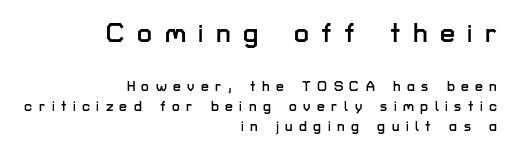
Q: Is the text italic (slanted)? A: No, it is upright.
Q: Is the text underlined? A: No.
Q: How is the paragraph aligned? A: Right-aligned.
Q: Is the spacing between letters normal or unusually wide? A: Unusually wide.
Q: Is the spacing between lines tight, normal or loose? A: Normal.
Q: Which block of text is set in a larger size, the first (top) or the second (bottom)? A: The first (top) one.
